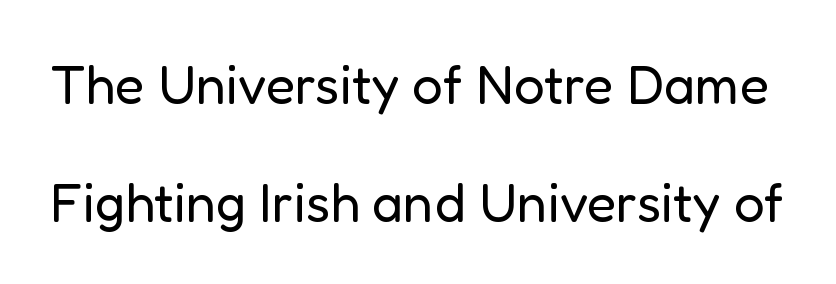
{"serif": "no", "italic": "no", "bold": "no", "weight": "regular", "width": "normal", "stroke_contrast": "low", "x_height": "medium", "monospaced": "no", "underline": "no", "line_spacing": "loose", "line_spacing_ratio": 2.18, "letter_spacing": "normal", "letter_spacing_em": 0.0, "glyph_px": 54}
